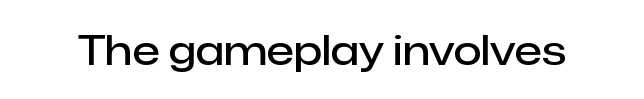
The image shows 41 px semibold sans-serif type, upright; set normal letter spacing, not underlined; low stroke contrast and a medium x-height.
